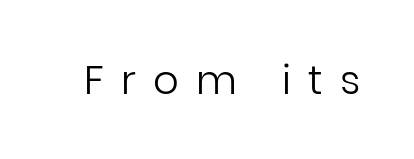
{"serif": "no", "italic": "no", "bold": "no", "weight": "regular", "width": "normal", "stroke_contrast": "low", "x_height": "medium", "monospaced": "no", "underline": "no", "letter_spacing": "wide", "letter_spacing_em": 0.43, "glyph_px": 40}
